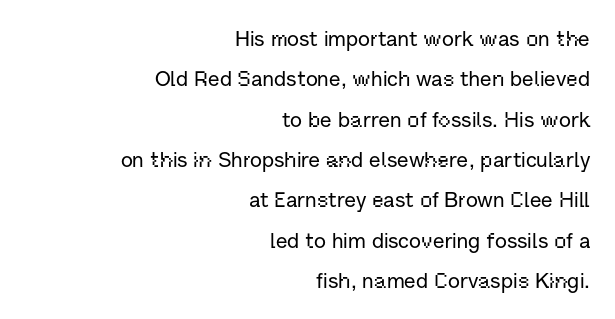
Q: Is the text italic (slanted)? A: No, it is upright.
Q: Is the text underlined? A: No.
Q: How is the paragraph aligned? A: Right-aligned.
Q: Is the spacing between letters normal or unusually wide? A: Normal.
Q: Is the spacing between lines tight, normal or loose? A: Loose.
